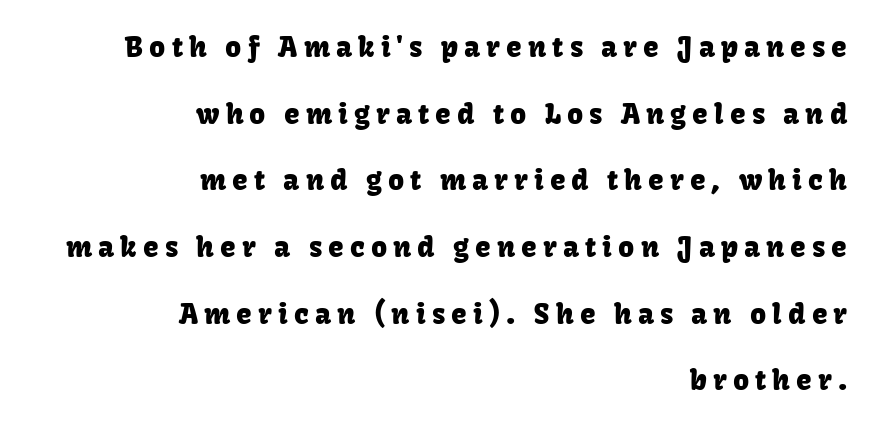
{"serif": "no", "italic": "no", "width": "normal", "stroke_contrast": "low", "x_height": "medium", "monospaced": "no", "underline": "no", "align": "right", "line_spacing": "loose", "line_spacing_ratio": 2.38, "letter_spacing": "wide", "letter_spacing_em": 0.22, "glyph_px": 28}
